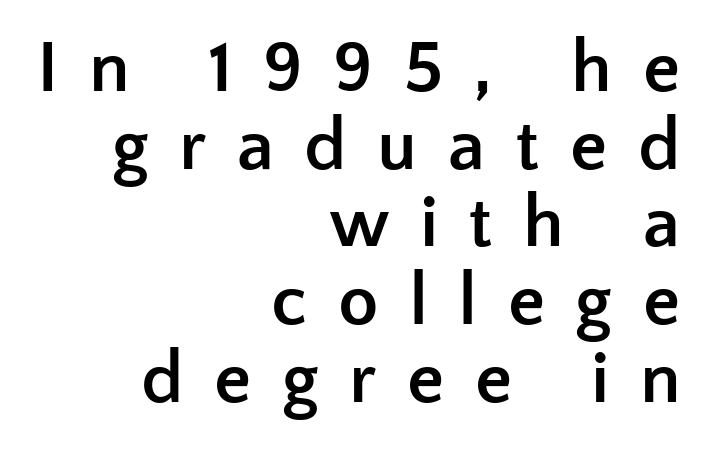
The image shows 74 px semibold sans-serif type, upright; set right-aligned, tight line spacing (1.05x), unusually wide letter spacing (+0.41 em), not underlined; low stroke contrast and a medium x-height.
